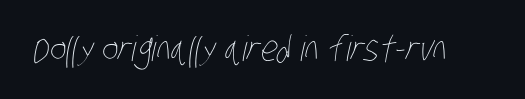
Q: Is the text bold? A: No.
Q: Is the text underlined? A: No.
Q: Is the spacing between letters normal or unusually wide? A: Normal.
Q: Width (condensed, normal, or wide)? A: Condensed.
Q: Stroke contrast? A: Low.
Q: x-height? A: Large.
Q: Monospaced? A: No.
